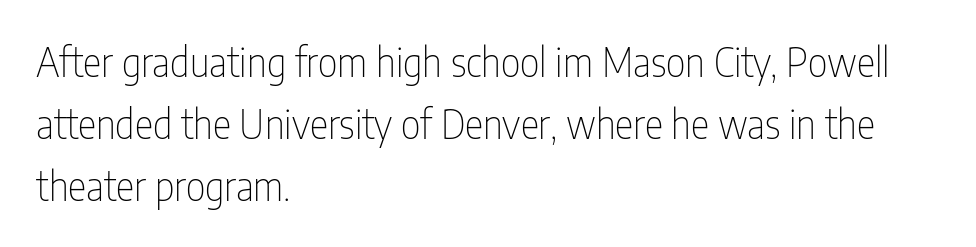
A typesetter would call this proportional, since set widths differ per character. In terms of leading, this rendering sits right in the middle. Characters follow at the spacing the type designer built in. The string is rendered with underlining switched off. In CSS terms this would be text-align: left.
